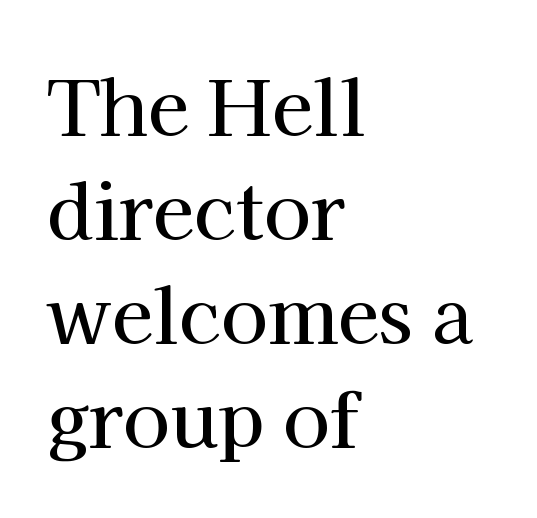
The image shows 76 px serif type, upright; set left-aligned, normal line spacing (1.37x), normal letter spacing, not underlined; high stroke contrast and a medium x-height.
